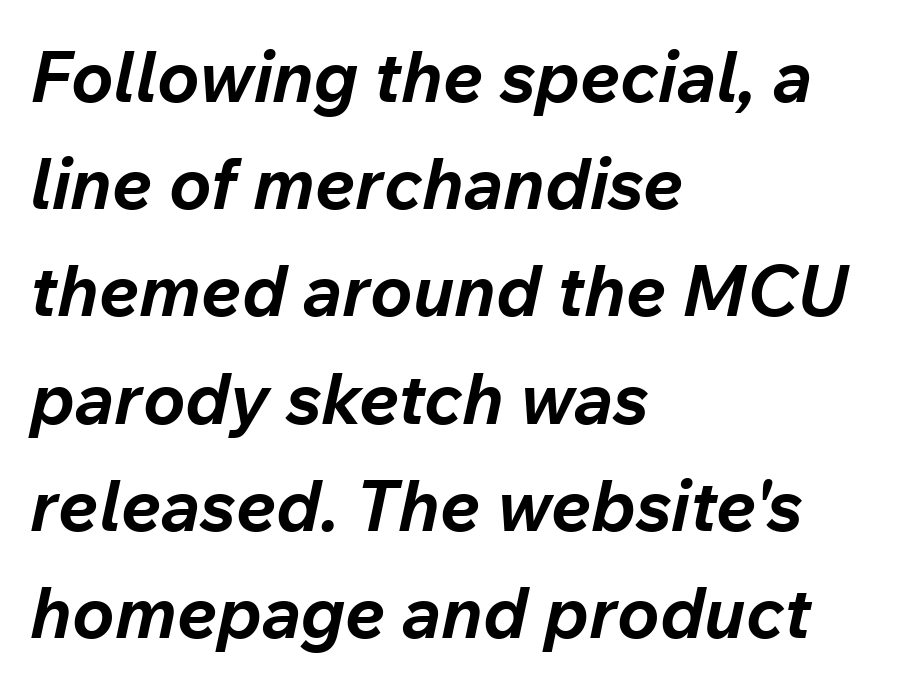
Is the letter spacing exaggerated? No — it looks like the ordinary default. You can tell it's italic because the verticals aren't actually vertical. These lines sit exactly where default settings would place them. The lines are quadded left.
